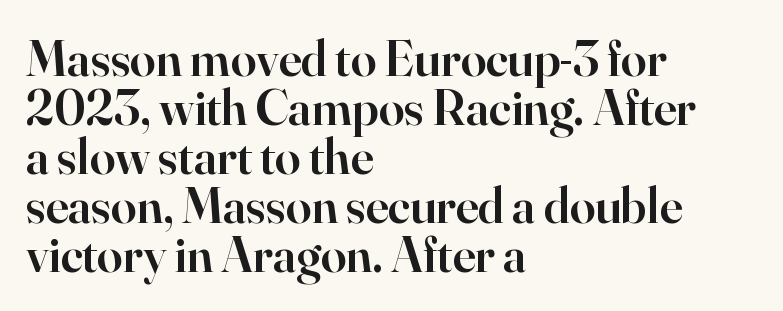
The image shows 51 px semibold serif type, upright; set left-aligned, tight line spacing (0.96x), normal letter spacing, not underlined; high stroke contrast and a small x-height.
